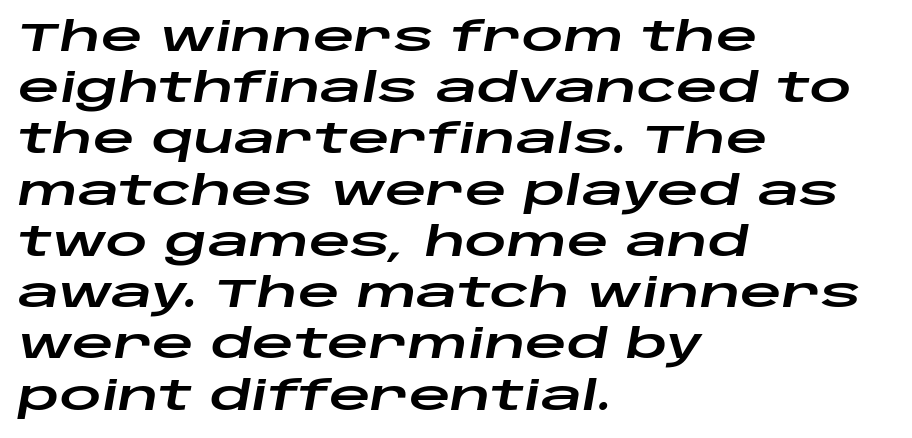
Q: Is the text italic (slanted)? A: Yes, it leans right by about 10 degrees.
Q: Is the text underlined? A: No.
Q: How is the paragraph aligned? A: Left-aligned.
Q: Is the spacing between letters normal or unusually wide? A: Normal.
Q: Is the spacing between lines tight, normal or loose? A: Normal.
Q: Width (condensed, normal, or wide)? A: Wide.
Q: Stroke contrast? A: Low.
Q: x-height? A: Large.
Q: Monospaced? A: No.
